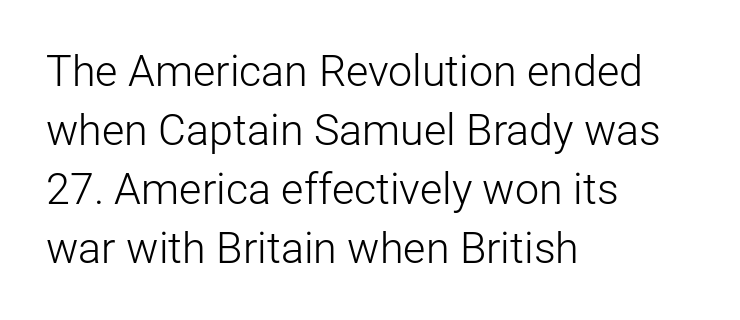
{"serif": "no", "italic": "no", "bold": "no", "weight": "light", "width": "normal", "stroke_contrast": "low", "x_height": "medium", "monospaced": "no", "underline": "no", "align": "left", "line_spacing": "normal", "line_spacing_ratio": 1.37, "letter_spacing": "normal", "letter_spacing_em": 0.0, "glyph_px": 43}
